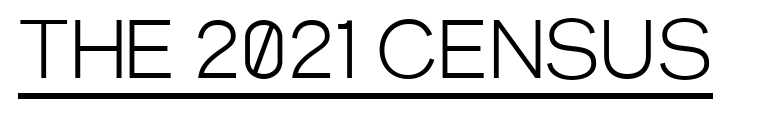
{"serif": "no", "italic": "no", "bold": "no", "weight": "light", "width": "condensed", "stroke_contrast": "low", "x_height": "large", "monospaced": "no", "underline": "yes", "letter_spacing": "normal", "letter_spacing_em": 0.0, "glyph_px": 77}
